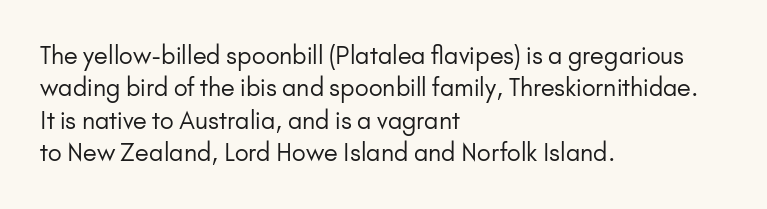
The typesetter chose a ragged-right arrangement here. In terms of letterspacing, this is plain default setting. Descenders hang freely into open space. A typesetter would call this leading conventional body-copy spacing. Stems and bowls with no extra thickness — not bold.
